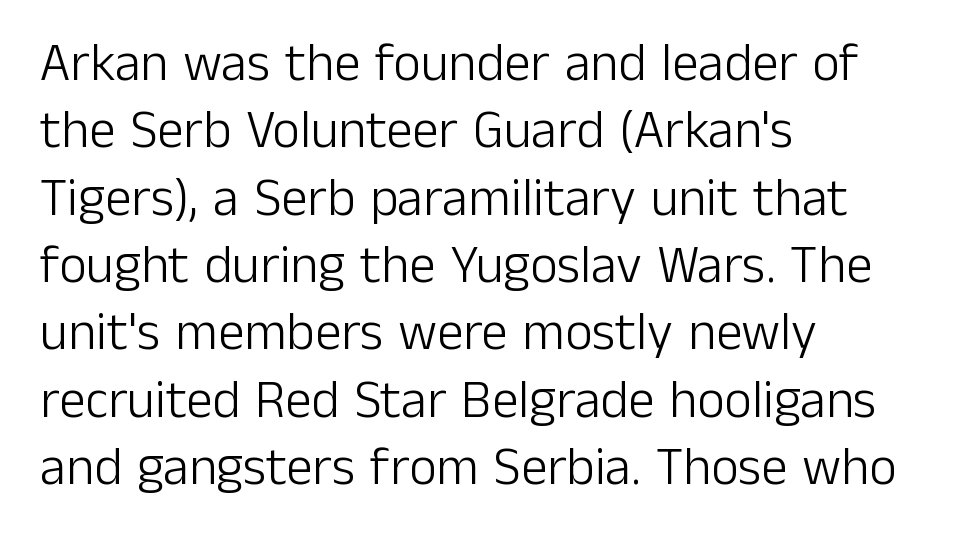
Q: Is the text bold? A: No.
Q: Is the text italic (slanted)? A: No, it is upright.
Q: Is the typeface a serif or a sans-serif typeface? A: Sans-serif.
Q: Is the text underlined? A: No.
Q: How is the paragraph aligned? A: Left-aligned.
Q: Is the spacing between letters normal or unusually wide? A: Normal.
Q: Is the spacing between lines tight, normal or loose? A: Normal.
Q: Width (condensed, normal, or wide)? A: Normal.
Q: Stroke contrast? A: Low.
Q: x-height? A: Medium.
Q: Monospaced? A: No.
